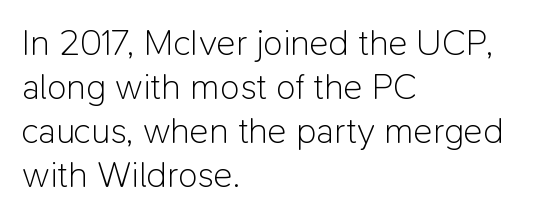
Alignment: flush left. Are there feet on the stems? There aren't — it's a sans. Nope, not italic — everything's standing straight. Heaviness? Minimal to ordinary, like unemphasized prose. Here the designer chose a conventional face with non-uniform glyph widths.
